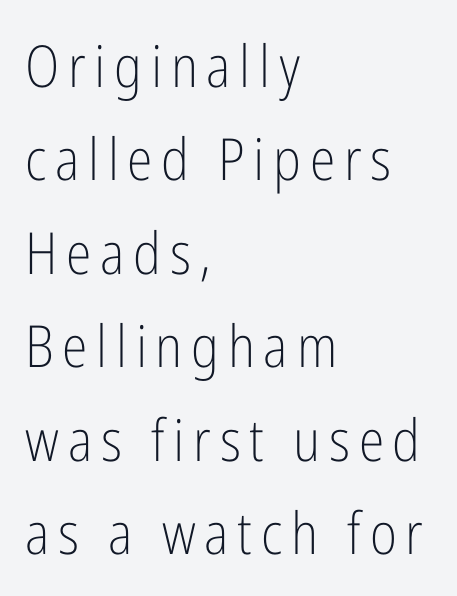
The image shows 58 px light, condensed sans-serif type, upright; set left-aligned, normal line spacing (1.61x), not underlined; low stroke contrast and a medium x-height.
